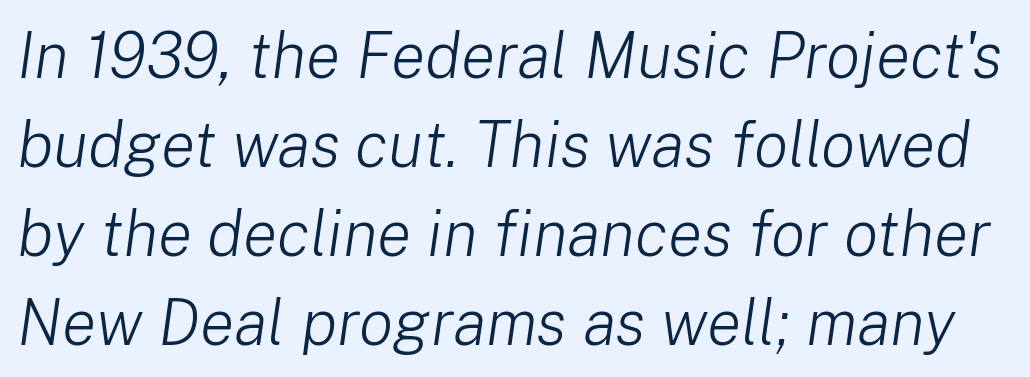
{"italic": "yes", "lean": "right", "slant_degrees": 8, "bold": "no", "weight": "light", "width": "normal", "stroke_contrast": "low", "x_height": "medium", "monospaced": "no", "underline": "no", "line_spacing": "normal", "line_spacing_ratio": 1.39, "letter_spacing": "normal", "letter_spacing_em": 0.0, "glyph_px": 64}
